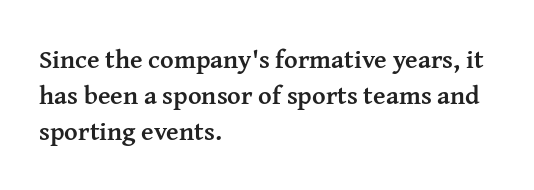
Q: Is the text bold? A: Yes.
Q: Is the text italic (slanted)? A: No, it is upright.
Q: Is the text underlined? A: No.
Q: How is the paragraph aligned? A: Left-aligned.
Q: Is the spacing between letters normal or unusually wide? A: Normal.
Q: Is the spacing between lines tight, normal or loose? A: Normal.
